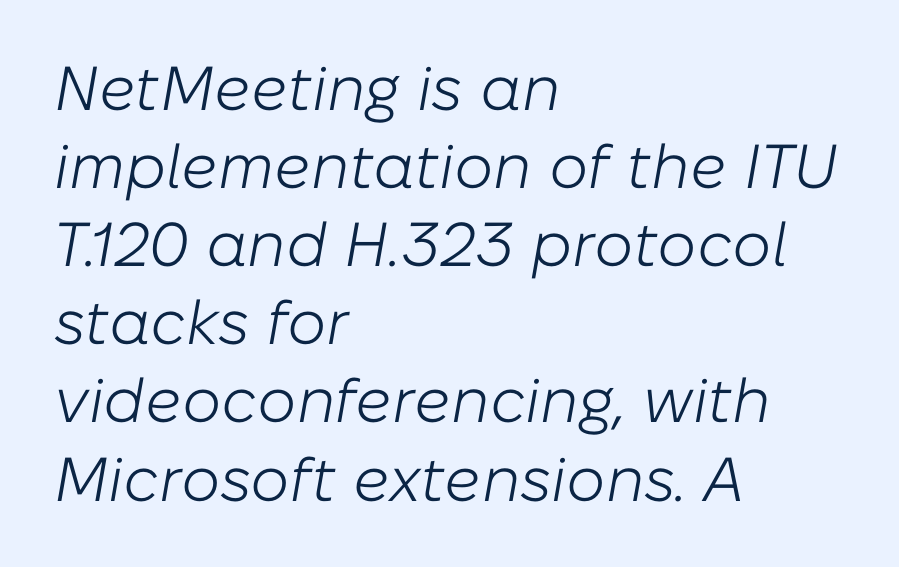
{"italic": "yes", "lean": "right", "slant_degrees": 10, "bold": "no", "weight": "light", "width": "normal", "stroke_contrast": "low", "x_height": "medium", "monospaced": "no", "underline": "no", "align": "left", "line_spacing": "normal", "line_spacing_ratio": 1.26, "letter_spacing": "normal", "letter_spacing_em": 0.0, "glyph_px": 62}
